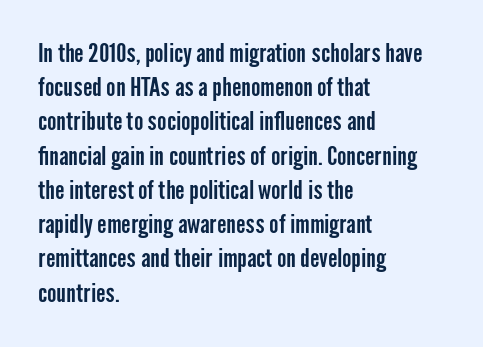
Q: Is the text italic (slanted)? A: No, it is upright.
Q: Is the text underlined? A: No.
Q: How is the paragraph aligned? A: Left-aligned.
Q: Is the spacing between letters normal or unusually wide? A: Normal.
Q: Is the spacing between lines tight, normal or loose? A: Normal.
